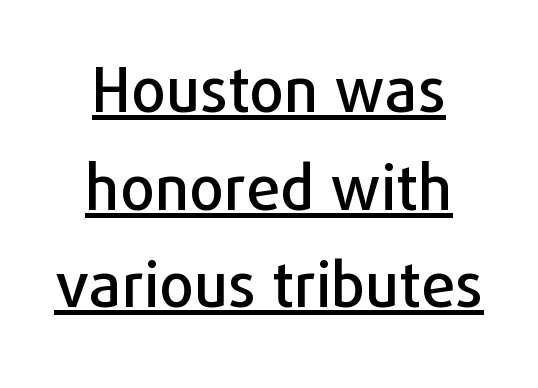
Q: Is the text italic (slanted)? A: No, it is upright.
Q: Is the typeface a serif or a sans-serif typeface? A: Sans-serif.
Q: Is the text underlined? A: Yes.
Q: How is the paragraph aligned? A: Centered.
Q: Is the spacing between letters normal or unusually wide? A: Normal.
Q: Is the spacing between lines tight, normal or loose? A: Normal.
Q: Width (condensed, normal, or wide)? A: Normal.
Q: Stroke contrast? A: Low.
Q: x-height? A: Medium.
Q: Monospaced? A: No.
